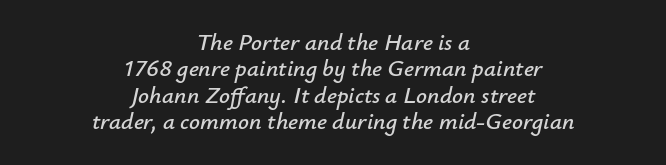
The image shows 24 px text type, italic (leaning right); set centered, tight line spacing (1.1x), normal letter spacing, not underlined.
